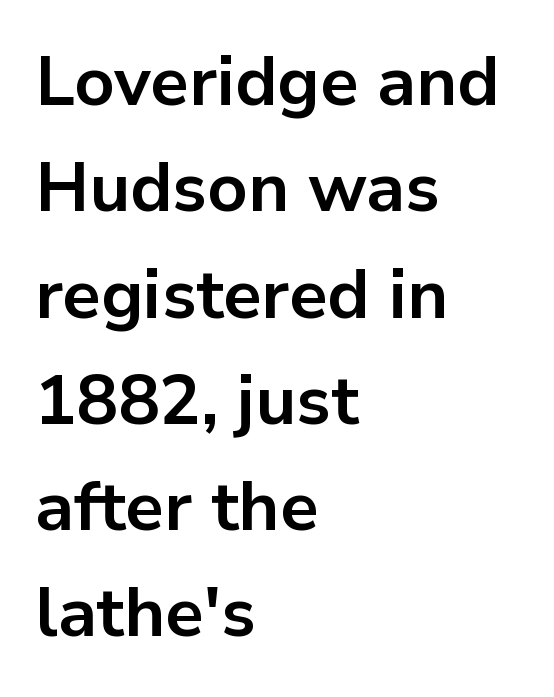
Is there much room between lines? A standard amount, neither cramped nor airy. This rendering leaves character spacing at its baseline value. Students, this is bold: see how much ink each stroke carries. Horizontal alignment here is leftward, the default for most running prose. A clean baseline with only descenders dipping below it.
